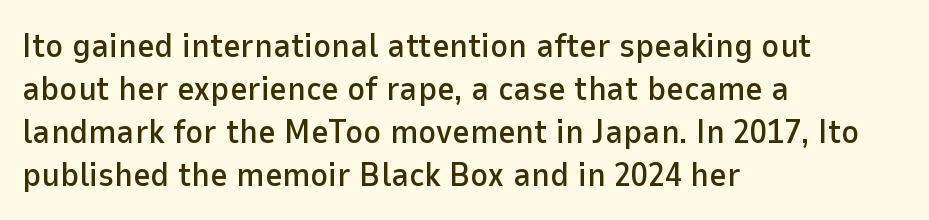
{"serif": "no", "italic": "no", "width": "normal", "stroke_contrast": "low", "x_height": "medium", "monospaced": "no", "underline": "no", "align": "left", "line_spacing": "normal", "line_spacing_ratio": 1.26, "letter_spacing": "normal", "letter_spacing_em": 0.0, "glyph_px": 34}
